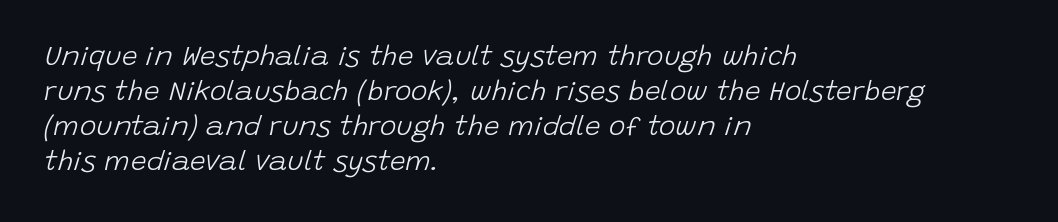
Q: Is the text bold? A: No.
Q: Is the text italic (slanted)? A: Yes, it leans right by about 15 degrees.
Q: Is the text underlined? A: No.
Q: How is the paragraph aligned? A: Left-aligned.
Q: Is the spacing between letters normal or unusually wide? A: Normal.
Q: Is the spacing between lines tight, normal or loose? A: Normal.
Q: Width (condensed, normal, or wide)? A: Normal.
Q: Stroke contrast? A: Low.
Q: x-height? A: Large.
Q: Monospaced? A: No.
